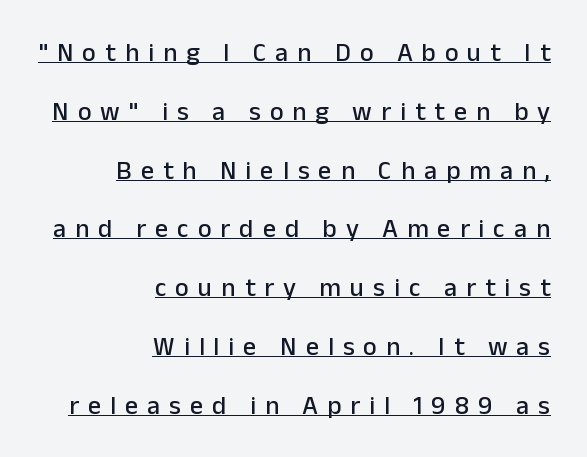
This block would shrink considerably if given ordinary leading; it's expanded now. These lines were composed using upright roman letters. The line texture is sparse and dotted thanks to wide tracking. A rule runs beneath these lines of type. The setting favours the right margin, as signatures and pull-quotes sometimes do.
